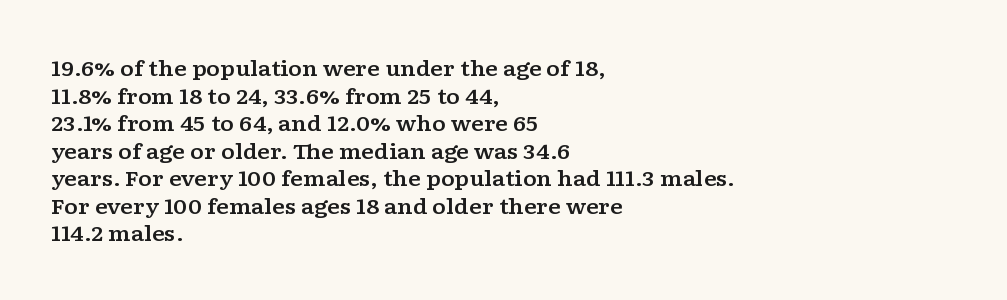
Q: Is the text italic (slanted)? A: No, it is upright.
Q: Is the text underlined? A: No.
Q: How is the paragraph aligned? A: Left-aligned.
Q: Is the spacing between letters normal or unusually wide? A: Normal.
Q: Is the spacing between lines tight, normal or loose? A: Normal.
